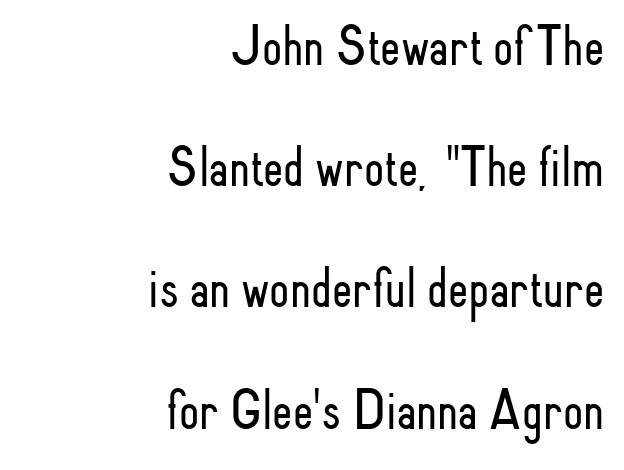
{"serif": "no", "italic": "no", "bold": "no", "weight": "light", "width": "condensed", "stroke_contrast": "low", "x_height": "small", "monospaced": "no", "underline": "no", "align": "right", "line_spacing": "loose", "line_spacing_ratio": 2.09, "letter_spacing": "normal", "letter_spacing_em": 0.0, "glyph_px": 58}
